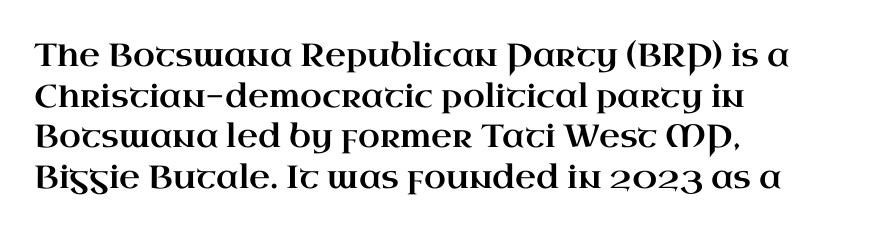
Q: Is the text italic (slanted)? A: No, it is upright.
Q: Is the typeface a serif or a sans-serif typeface? A: Serif.
Q: Is the text underlined? A: No.
Q: How is the paragraph aligned? A: Left-aligned.
Q: Is the spacing between letters normal or unusually wide? A: Normal.
Q: Is the spacing between lines tight, normal or loose? A: Normal.
Q: Width (condensed, normal, or wide)? A: Wide.
Q: Stroke contrast? A: High.
Q: x-height? A: Small.
Q: Monospaced? A: No.
